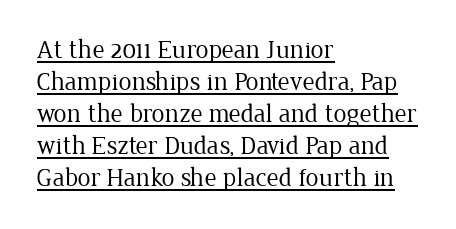
Q: Is the text bold? A: No.
Q: Is the text italic (slanted)? A: No, it is upright.
Q: Is the text underlined? A: Yes.
Q: How is the paragraph aligned? A: Left-aligned.
Q: Is the spacing between letters normal or unusually wide? A: Normal.
